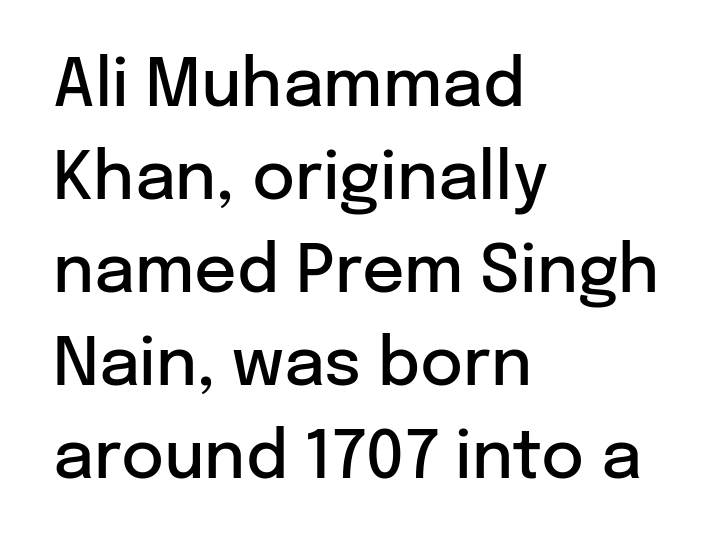
Q: Is the text bold? A: Semi-bold.
Q: Is the text italic (slanted)? A: No, it is upright.
Q: Is the typeface a serif or a sans-serif typeface? A: Sans-serif.
Q: Is the text underlined? A: No.
Q: How is the paragraph aligned? A: Left-aligned.
Q: Is the spacing between letters normal or unusually wide? A: Normal.
Q: Is the spacing between lines tight, normal or loose? A: Normal.
Q: Width (condensed, normal, or wide)? A: Normal.
Q: Stroke contrast? A: Low.
Q: x-height? A: Medium.
Q: Monospaced? A: No.
